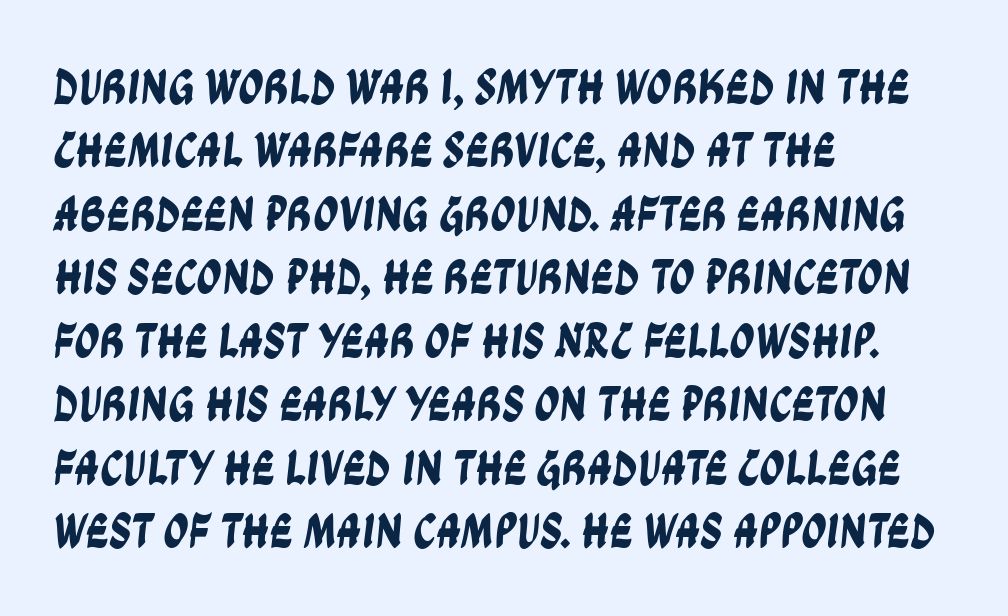
{"serif": "no", "width": "condensed", "stroke_contrast": "low", "x_height": "large", "monospaced": "no", "underline": "no", "align": "left", "line_spacing": "normal", "line_spacing_ratio": 1.27, "letter_spacing": "normal", "letter_spacing_em": 0.0, "glyph_px": 50}
